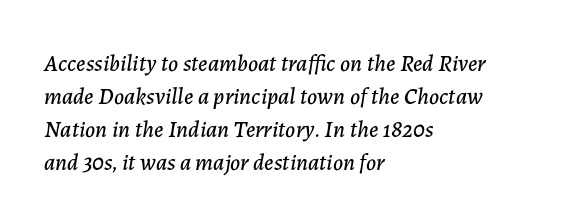
The image shows 23 px text type, italic (leaning right); set left-aligned, normal line spacing (1.44x), normal letter spacing, not underlined.
